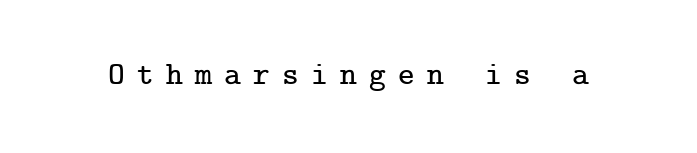
I'd call this a serif setting — the letters wear small feet. The type is letterspaced generously, with wide tracking. Unlike italic type, these characters show no tilt at all. Clear beneath every line of the passage.
